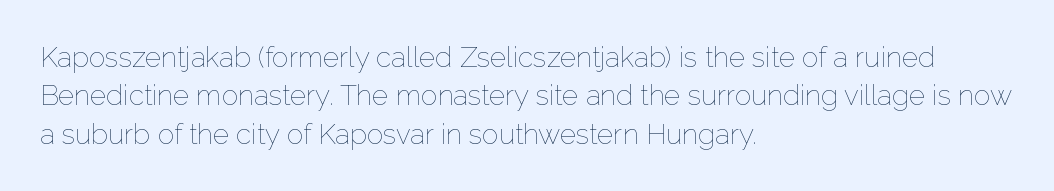
Note the varied advance widths — an 'i' is clearly narrower than an 'm'. Each row of text sits above clean, open space. A roman cut, with each character standing at attention. The paragraph shown leans on its left margin. No letter is thick-stroked: the sample isn't bold. Is the letter spacing exaggerated? No — it looks like the ordinary default.
